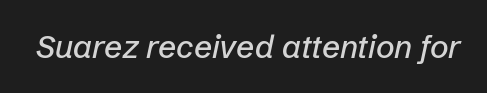
Q: Is the text italic (slanted)? A: Yes, it leans right by about 12 degrees.
Q: Is the text underlined? A: No.
Q: Is the spacing between letters normal or unusually wide? A: Normal.
Q: Width (condensed, normal, or wide)? A: Normal.
Q: Stroke contrast? A: Low.
Q: x-height? A: Medium.
Q: Monospaced? A: No.
